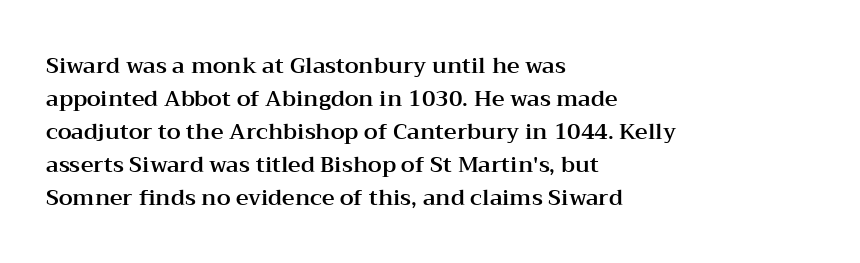
The image shows 22 px text type, upright; set left-aligned, normal line spacing (1.5x), normal letter spacing, not underlined.
